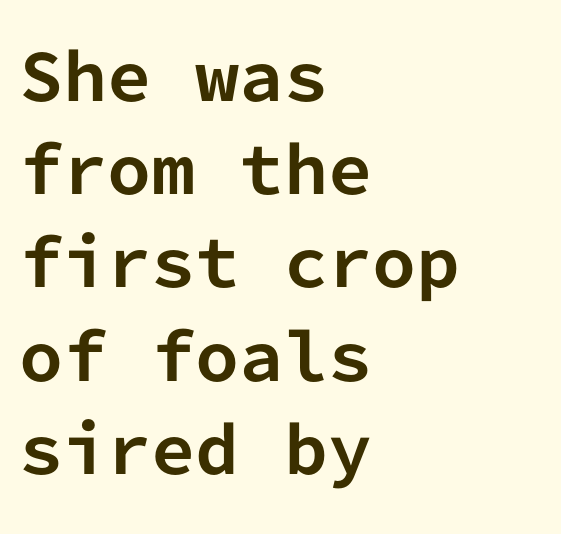
Q: Is the text bold? A: Yes.
Q: Is the text italic (slanted)? A: No, it is upright.
Q: Is the typeface a serif or a sans-serif typeface? A: Sans-serif.
Q: Is the text underlined? A: No.
Q: How is the paragraph aligned? A: Left-aligned.
Q: Is the spacing between letters normal or unusually wide? A: Normal.
Q: Is the spacing between lines tight, normal or loose? A: Normal.
Q: Width (condensed, normal, or wide)? A: Normal.
Q: Stroke contrast? A: Low.
Q: x-height? A: Medium.
Q: Monospaced? A: Yes.
